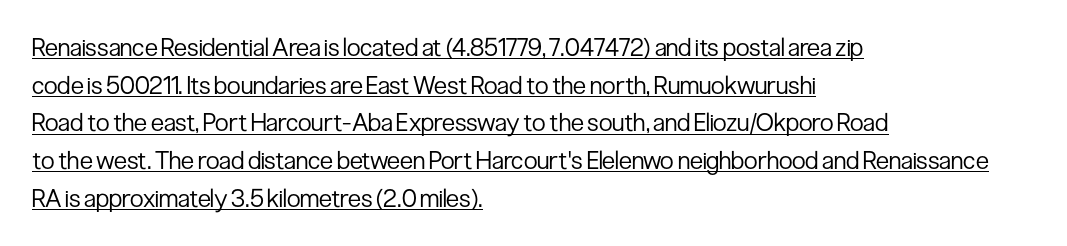
Notice how the stems are strictly vertical — no italics here. Weight: regular or lighter. The ragged edge is on the right, which tells us the setting is flush left. The rendered words wear a rule along their underside. Caption: standard tracking, unaltered. Notice how descenders clear the ascenders below comfortably — that's standard leading.
